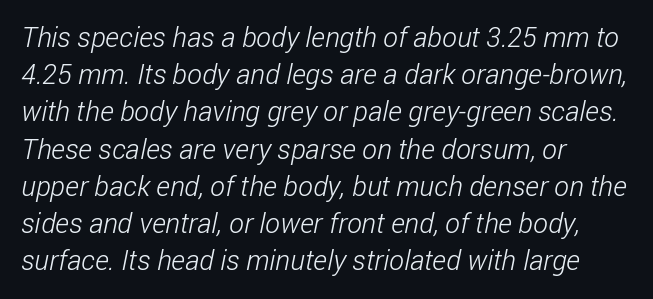
The image shows 28 px light, condensed sans-serif type; set left-aligned, normal line spacing (1.33x), normal letter spacing, not underlined; low stroke contrast and a medium x-height.
